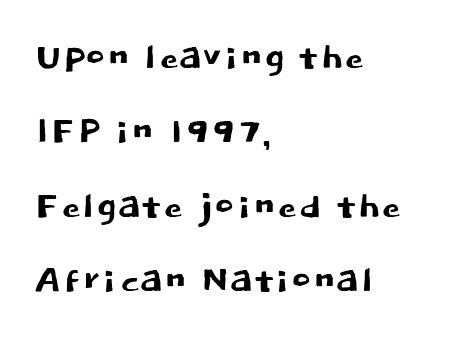
Q: Is the text italic (slanted)? A: No, it is upright.
Q: Is the typeface a serif or a sans-serif typeface? A: Sans-serif.
Q: Is the text underlined? A: No.
Q: How is the paragraph aligned? A: Left-aligned.
Q: Is the spacing between letters normal or unusually wide? A: Normal.
Q: Is the spacing between lines tight, normal or loose? A: Normal.
Q: Width (condensed, normal, or wide)? A: Normal.
Q: Stroke contrast? A: Low.
Q: x-height? A: Large.
Q: Monospaced? A: No.
